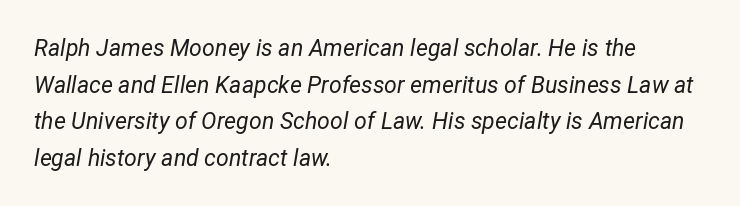
{"italic": "yes", "lean": "right", "slant_degrees": 12, "bold": "no", "underline": "no", "align": "left", "line_spacing": "normal", "line_spacing_ratio": 1.59, "letter_spacing": "normal", "letter_spacing_em": 0.0, "glyph_px": 23}
